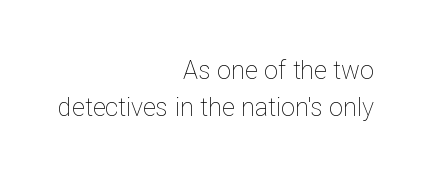
Q: Is the text bold? A: No.
Q: Is the text italic (slanted)? A: No, it is upright.
Q: Is the text underlined? A: No.
Q: How is the paragraph aligned? A: Right-aligned.
Q: Is the spacing between letters normal or unusually wide? A: Normal.
Q: Is the spacing between lines tight, normal or loose? A: Normal.
